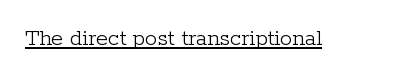
The image shows 24 px text type, upright; set normal letter spacing, underlined.
